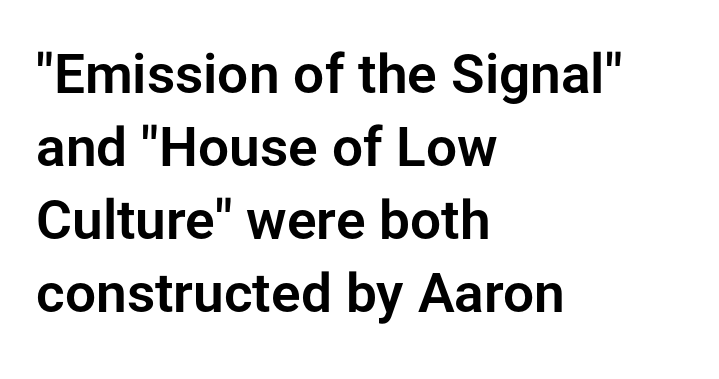
{"serif": "no", "italic": "no", "width": "normal", "stroke_contrast": "low", "x_height": "medium", "monospaced": "no", "underline": "no", "align": "left", "line_spacing": "normal", "line_spacing_ratio": 1.33, "letter_spacing": "normal", "letter_spacing_em": 0.0, "glyph_px": 55}
